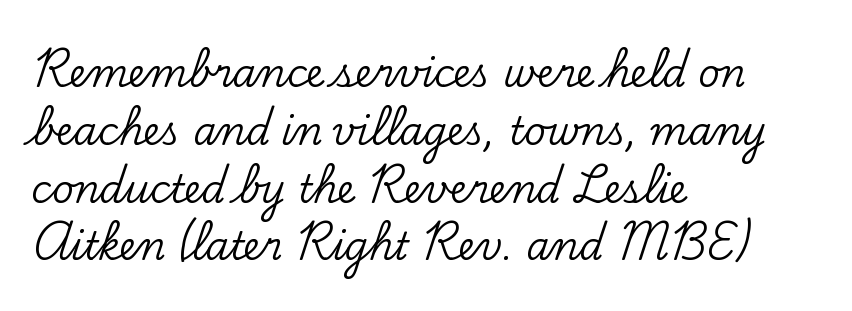
Notice how the passage keeps a crisp vertical edge on the left only. The letters sit at their default tracking, neither squeezed nor spread. The passage shown stacks its lines at a standard gap. Note the varied advance widths — an 'i' is clearly narrower than an 'm'. Classification — serif.
